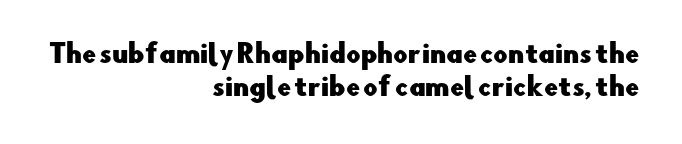
The line texture is even and compact thanks to regular tracking. Is the block centered? No — it sits flush against the right margin. The letters stand straight up with perfectly vertical stems. The block of text has a typical density, with ordinary space between rows.
